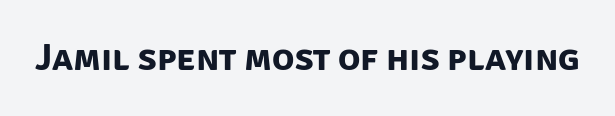
Q: Is the text bold? A: Yes.
Q: Is the typeface a serif or a sans-serif typeface? A: Sans-serif.
Q: Is the text underlined? A: No.
Q: Is the spacing between letters normal or unusually wide? A: Normal.
Q: Width (condensed, normal, or wide)? A: Normal.
Q: Stroke contrast? A: Low.
Q: x-height? A: Large.
Q: Monospaced? A: No.
